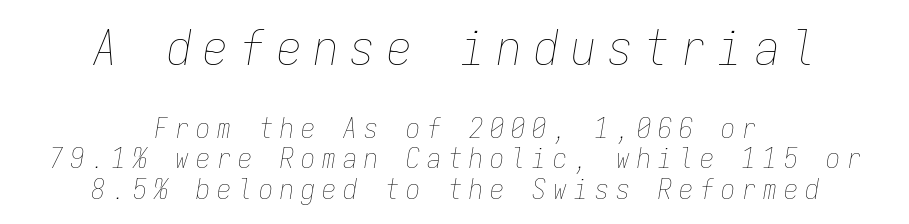
Q: Is the text bold? A: No.
Q: Is the text italic (slanted)? A: Yes, it leans right by about 9 degrees.
Q: Is the text underlined? A: No.
Q: How is the paragraph aligned? A: Centered.
Q: Is the spacing between letters normal or unusually wide? A: Unusually wide.
Q: Is the spacing between lines tight, normal or loose? A: Tight.
Q: Which block of text is set in a larger size, the first (top) or the second (bottom)? A: The first (top) one.
Q: Width (condensed, normal, or wide)? A: Condensed.
Q: Stroke contrast? A: Low.
Q: x-height? A: Medium.
Q: Monospaced? A: Yes.
